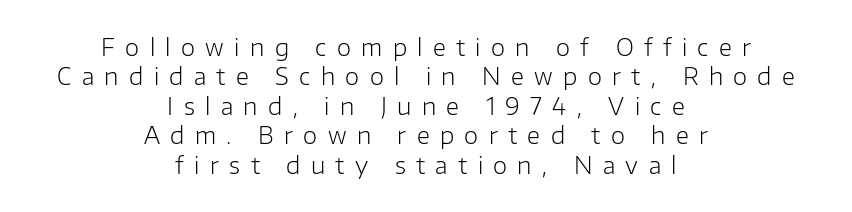
The image shows 23 px text type, upright; set centered, normal line spacing (1.28x), unusually wide letter spacing (+0.45 em), not underlined.
